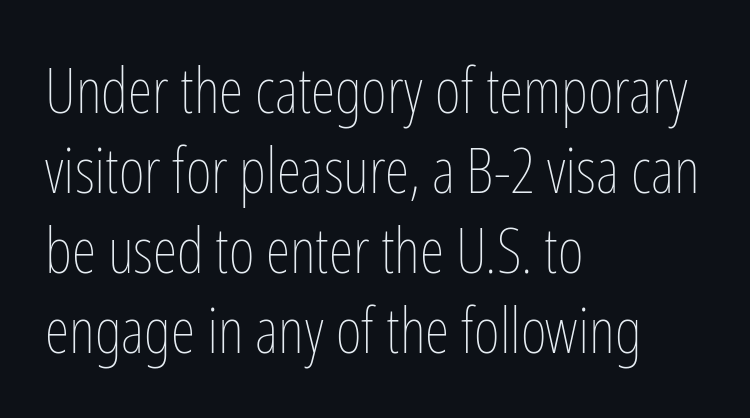
The image shows 63 px thin, condensed type, upright; set left-aligned, normal line spacing (1.27x), normal letter spacing, not underlined; low stroke contrast and a medium x-height.
